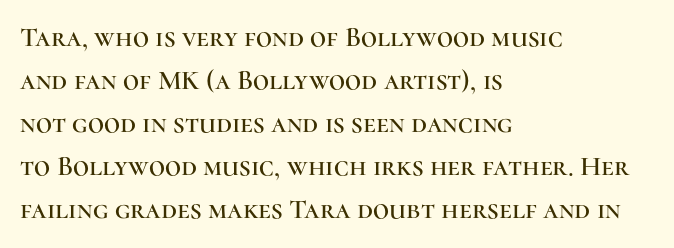
{"serif": "yes", "italic": "no", "width": "normal", "stroke_contrast": "high", "x_height": "medium", "monospaced": "no", "underline": "no", "align": "left", "line_spacing": "normal", "line_spacing_ratio": 1.54, "letter_spacing": "normal", "letter_spacing_em": 0.0, "glyph_px": 28}
